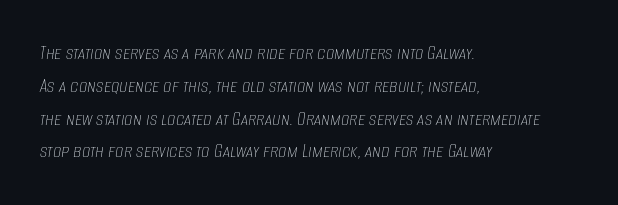
{"italic": "yes", "lean": "right", "slant_degrees": 8, "bold": "no", "underline": "no", "align": "left", "line_spacing": "normal", "line_spacing_ratio": 1.56, "letter_spacing": "normal", "letter_spacing_em": 0.0, "glyph_px": 21}
